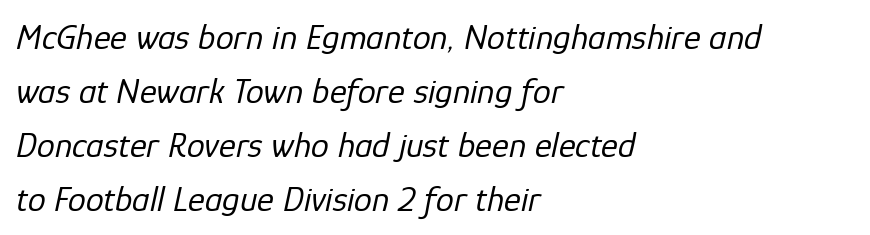
Q: Is the text bold? A: No.
Q: Is the text italic (slanted)? A: Yes, it leans right by about 12 degrees.
Q: Is the text underlined? A: No.
Q: How is the paragraph aligned? A: Left-aligned.
Q: Is the spacing between letters normal or unusually wide? A: Normal.
Q: Is the spacing between lines tight, normal or loose? A: Normal.
Q: Width (condensed, normal, or wide)? A: Normal.
Q: Stroke contrast? A: Low.
Q: x-height? A: Medium.
Q: Monospaced? A: No.
